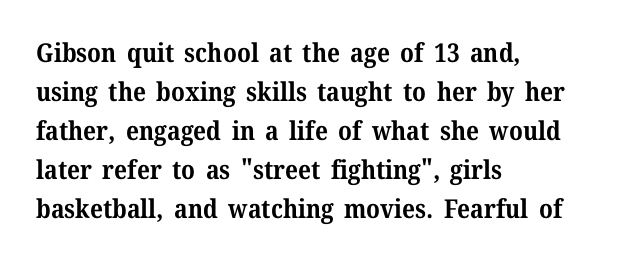
{"italic": "no", "bold": "yes", "underline": "no", "align": "left", "line_spacing": "normal", "line_spacing_ratio": 1.5, "letter_spacing": "normal", "letter_spacing_em": 0.0, "glyph_px": 26}
